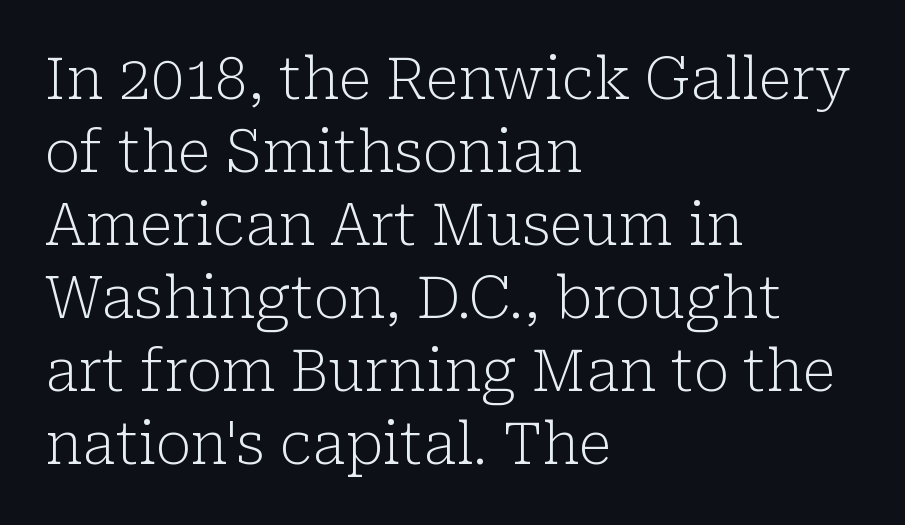
{"serif": "yes", "italic": "no", "bold": "no", "weight": "light", "width": "normal", "stroke_contrast": "low", "x_height": "medium", "monospaced": "no", "underline": "no", "align": "left", "line_spacing": "normal", "line_spacing_ratio": 1.26, "letter_spacing": "normal", "letter_spacing_em": 0.0, "glyph_px": 58}
